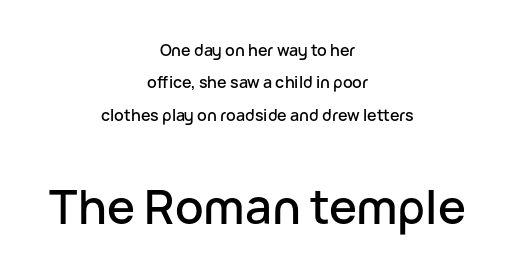
{"serif": "no", "italic": "no", "width": "normal", "stroke_contrast": "low", "x_height": "medium", "monospaced": "no", "underline": "no", "align": "center", "line_spacing": "loose", "line_spacing_ratio": 2.02, "letter_spacing": "normal", "letter_spacing_em": 0.0, "larger_block": "second", "size_ratio": 2.94, "glyph_px": 47}
